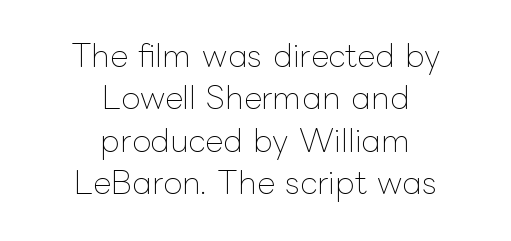
Spacing between characters is what you'd get straight out of the box. Bare-footed words on every line. These lines were composed using upright roman letters. What's the leading like? Ordinary, nothing unusual. This sample is center-justified, so both line endings float freely.
